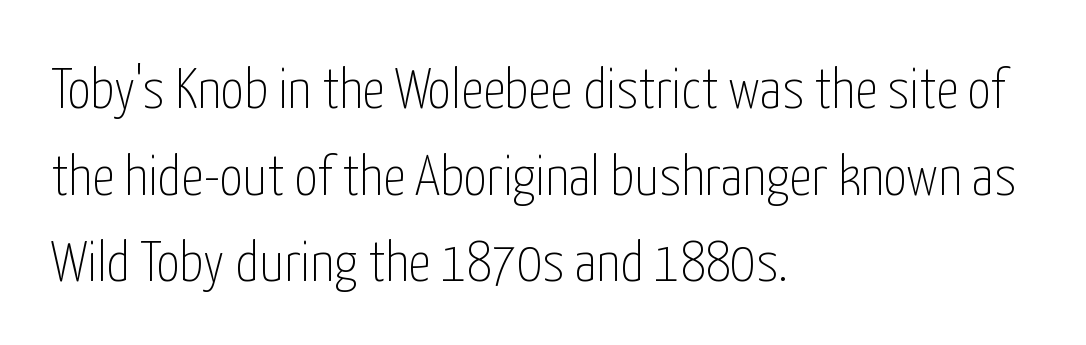
Q: Is the text bold? A: No.
Q: Is the text italic (slanted)? A: No, it is upright.
Q: Is the typeface a serif or a sans-serif typeface? A: Sans-serif.
Q: Is the text underlined? A: No.
Q: How is the paragraph aligned? A: Left-aligned.
Q: Is the spacing between letters normal or unusually wide? A: Normal.
Q: Is the spacing between lines tight, normal or loose? A: Normal.
Q: Width (condensed, normal, or wide)? A: Condensed.
Q: Stroke contrast? A: Low.
Q: x-height? A: Medium.
Q: Monospaced? A: No.
